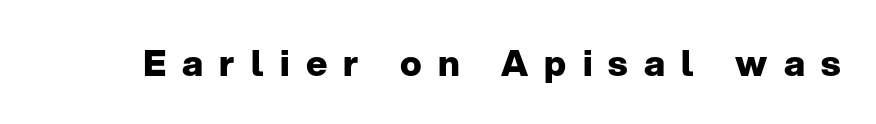
{"serif": "no", "italic": "no", "bold": "yes", "weight": "heavy", "width": "normal", "stroke_contrast": "low", "x_height": "medium", "monospaced": "no", "underline": "no", "letter_spacing": "wide", "letter_spacing_em": 0.45, "glyph_px": 36}
